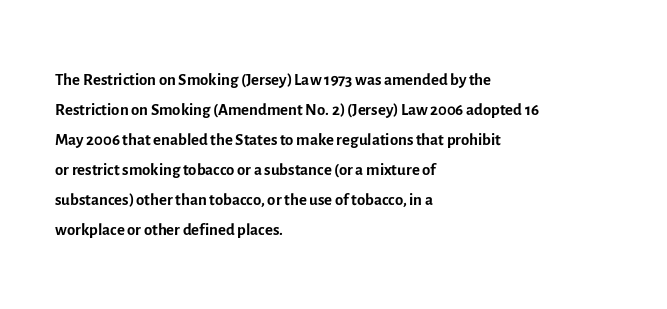
Q: Is the text bold? A: No.
Q: Is the text italic (slanted)? A: No, it is upright.
Q: Is the text underlined? A: No.
Q: How is the paragraph aligned? A: Left-aligned.
Q: Is the spacing between letters normal or unusually wide? A: Normal.
Q: Is the spacing between lines tight, normal or loose? A: Normal.
